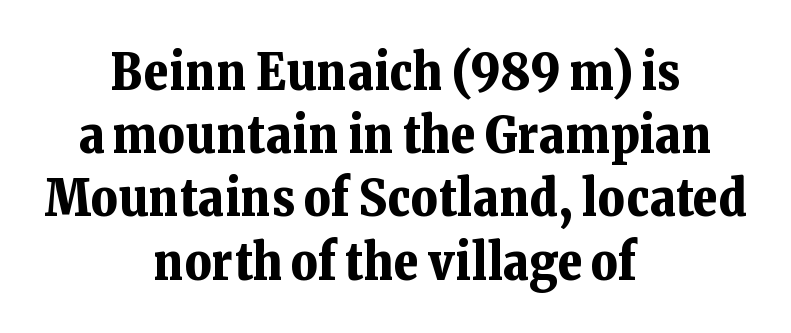
The image shows 51 px bold serif type, upright; set centered, line spacing 1.24x, normal letter spacing, not underlined; low stroke contrast and a medium x-height.
